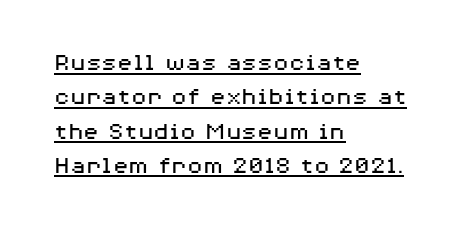
{"italic": "no", "bold": "no", "underline": "yes", "align": "left", "line_spacing": "normal", "line_spacing_ratio": 1.32, "letter_spacing": "normal", "letter_spacing_em": 0.0, "glyph_px": 26}
